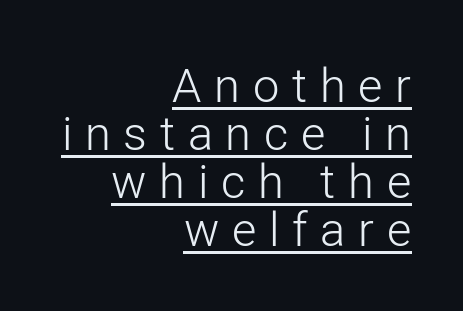
The image shows 47 px light sans-serif type, upright; set right-aligned, tight line spacing (1.02x), unusually wide letter spacing (+0.27 em), underlined; low stroke contrast and a medium x-height.
